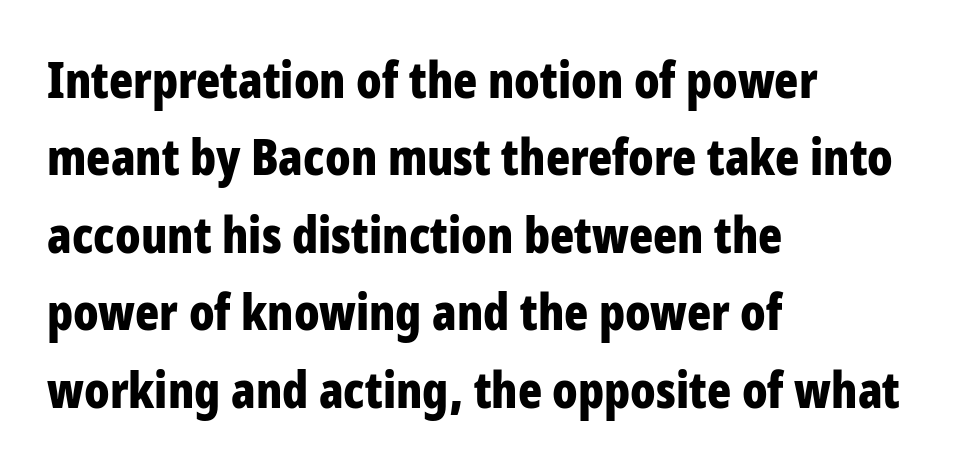
The image shows 50 px bold, condensed sans-serif type, upright; set left-aligned, normal line spacing (1.55x), normal letter spacing, not underlined; low stroke contrast and a large x-height.
